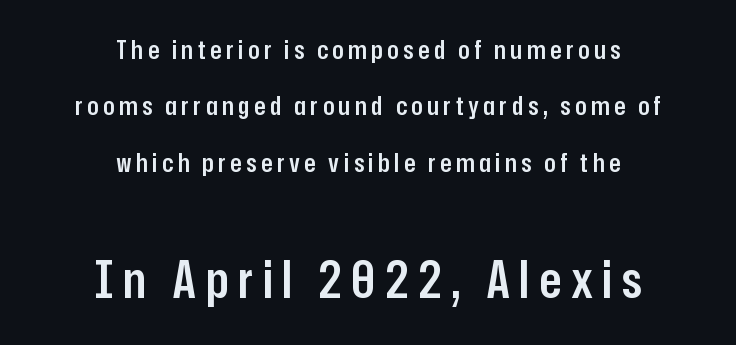
{"serif": "no", "italic": "no", "bold": "semi", "weight": "semibold", "width": "condensed", "stroke_contrast": "low", "x_height": "medium", "monospaced": "no", "underline": "no", "align": "center", "line_spacing": "loose", "line_spacing_ratio": 2.17, "larger_block": "second", "size_ratio": 2.0, "glyph_px": 52}
